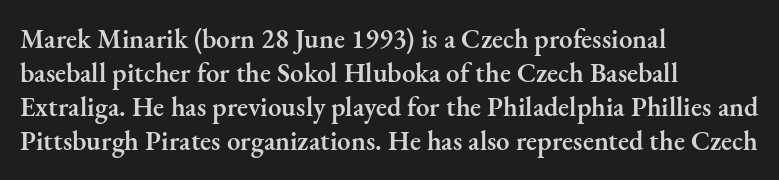
{"italic": "no", "bold": "semi", "underline": "no", "align": "left", "line_spacing": "normal", "line_spacing_ratio": 1.26, "letter_spacing": "normal", "letter_spacing_em": 0.0, "glyph_px": 27}
